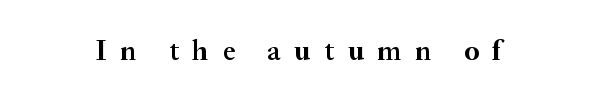
Q: Is the text bold? A: Yes.
Q: Is the text italic (slanted)? A: No, it is upright.
Q: Is the typeface a serif or a sans-serif typeface? A: Serif.
Q: Is the text underlined? A: No.
Q: Is the spacing between letters normal or unusually wide? A: Unusually wide.
Q: Width (condensed, normal, or wide)? A: Normal.
Q: Stroke contrast? A: Medium.
Q: x-height? A: Small.
Q: Monospaced? A: No.
